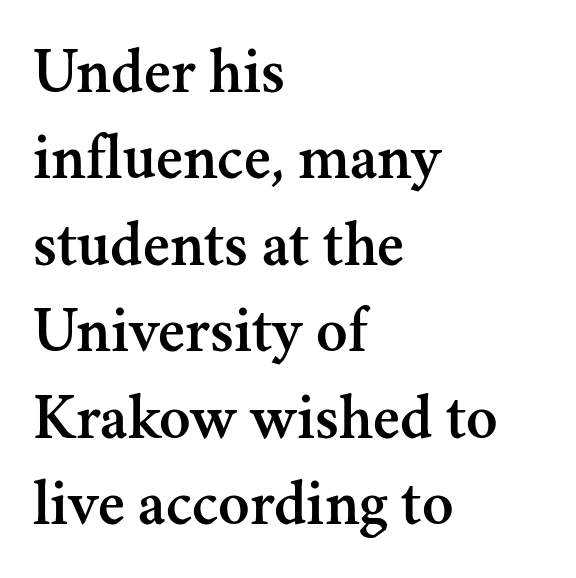
Does the copy run flush right? No — it runs flush left. Is this a fixed-width face? No — the glyphs have proportional, varying widths. The lines sit at an ordinary, default distance from one another. Descenders are the only things crossing below the line. Stroke terminals: seriffed.
